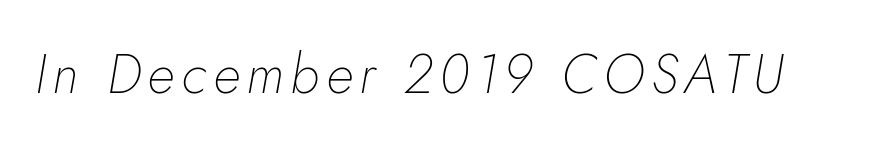
Nothing heavy about these letters — not bold at all. This rendering features lettering with no underline. Looking at the ascenders, they clearly lean. Character widths vary here, with narrow letters taking less room than wide ones.
